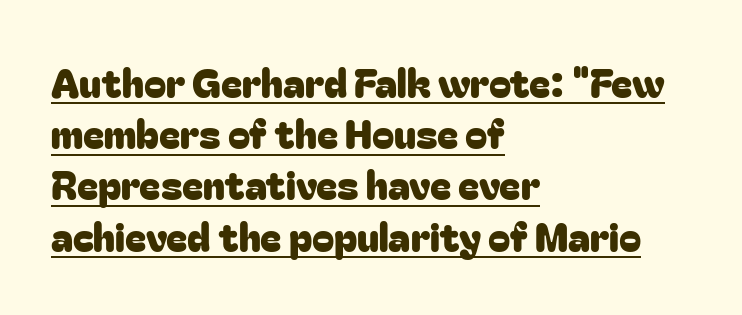
This is the regular roman posture of the typeface. Spacing between characters is what you'd get straight out of the box. The type family on display is of the sans-serif kind. The rag falls on the right side of this text block. Each new line begins a customary step beneath the previous one.
